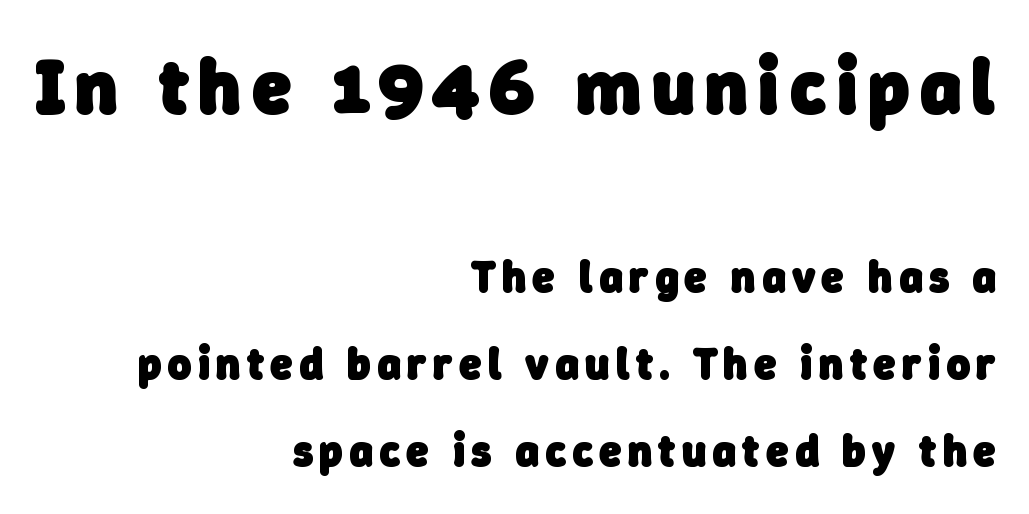
The typeface chosen for these lines omits serifs. Spacing verdict: proportional, widths tailored to each character. The leading is generous, giving the passage an open texture. This is heavy type, rendered in bold. The words here are not underlined. All the whitespace from short lines collects on the left.
